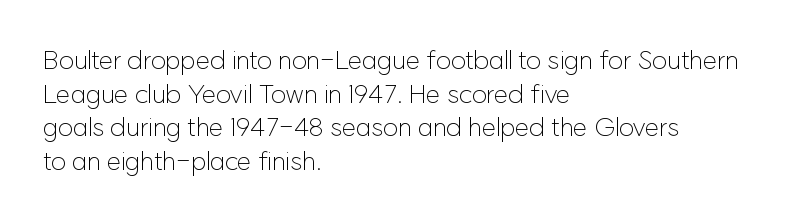
Q: Is the text bold? A: No.
Q: Is the text italic (slanted)? A: No, it is upright.
Q: Is the text underlined? A: No.
Q: How is the paragraph aligned? A: Left-aligned.
Q: Is the spacing between letters normal or unusually wide? A: Normal.
Q: Is the spacing between lines tight, normal or loose? A: Normal.
